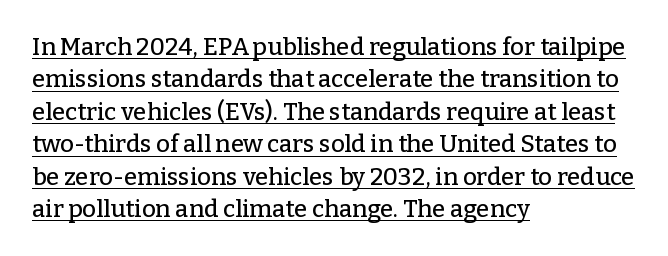
Q: Is the text italic (slanted)? A: No, it is upright.
Q: Is the text underlined? A: Yes.
Q: How is the paragraph aligned? A: Left-aligned.
Q: Is the spacing between letters normal or unusually wide? A: Normal.
Q: Is the spacing between lines tight, normal or loose? A: Normal.
